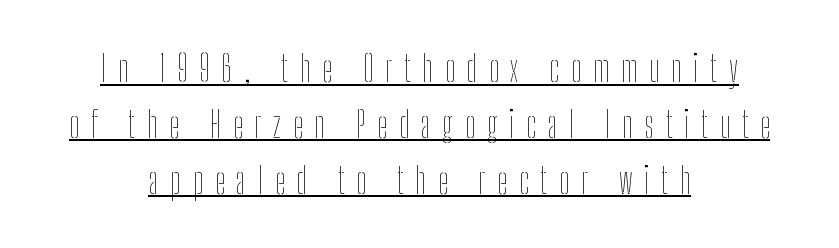
{"italic": "no", "bold": "no", "weight": "thin", "width": "condensed", "stroke_contrast": "low", "x_height": "medium", "monospaced": "no", "underline": "yes", "align": "center", "line_spacing": "normal", "line_spacing_ratio": 1.55, "letter_spacing": "wide", "letter_spacing_em": 0.33, "glyph_px": 36}
